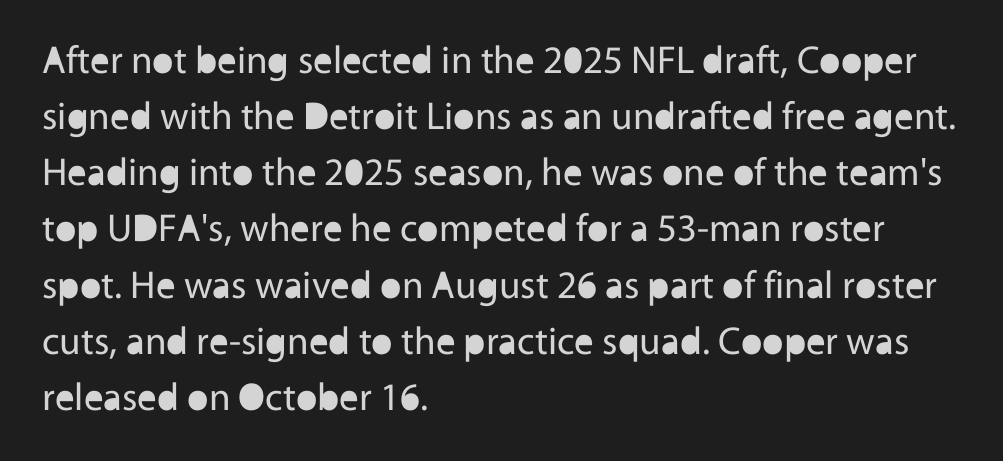
Compared with a centered layout, this one pins lines to the left instead. Notice how descenders clear the ascenders below comfortably — that's standard leading. The letters look calm and open, with moderate or lighter stems. Think of a printed novel: that variable character pitch is what you see here. Letters rest on an invisible, unmarked baseline. Does the lettering tilt? It doesn't — this is upright.
